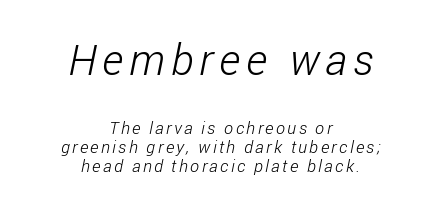
Q: Is the text bold? A: No.
Q: Is the typeface a serif or a sans-serif typeface? A: Sans-serif.
Q: Is the text underlined? A: No.
Q: How is the paragraph aligned? A: Centered.
Q: Is the spacing between lines tight, normal or loose? A: Tight.
Q: Which block of text is set in a larger size, the first (top) or the second (bottom)? A: The first (top) one.
Q: Width (condensed, normal, or wide)? A: Condensed.
Q: Stroke contrast? A: Low.
Q: x-height? A: Medium.
Q: Monospaced? A: No.
